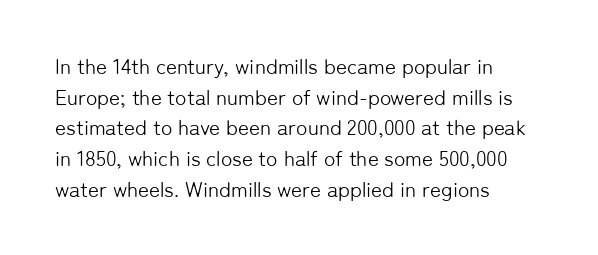
{"italic": "no", "bold": "no", "underline": "no", "align": "left", "line_spacing": "normal", "line_spacing_ratio": 1.46, "letter_spacing": "normal", "letter_spacing_em": 0.0, "glyph_px": 21}
